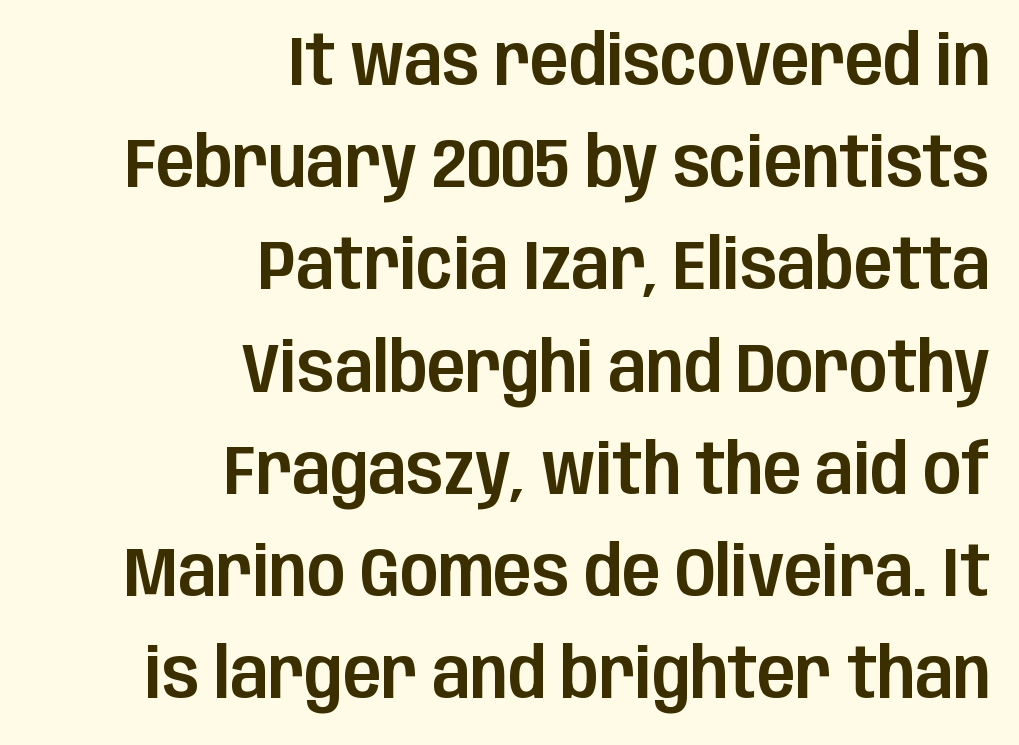
Q: Is the text italic (slanted)? A: No, it is upright.
Q: Is the typeface a serif or a sans-serif typeface? A: Sans-serif.
Q: Is the text underlined? A: No.
Q: How is the paragraph aligned? A: Right-aligned.
Q: Is the spacing between letters normal or unusually wide? A: Normal.
Q: Is the spacing between lines tight, normal or loose? A: Normal.
Q: Width (condensed, normal, or wide)? A: Condensed.
Q: Stroke contrast? A: Low.
Q: x-height? A: Large.
Q: Monospaced? A: No.
